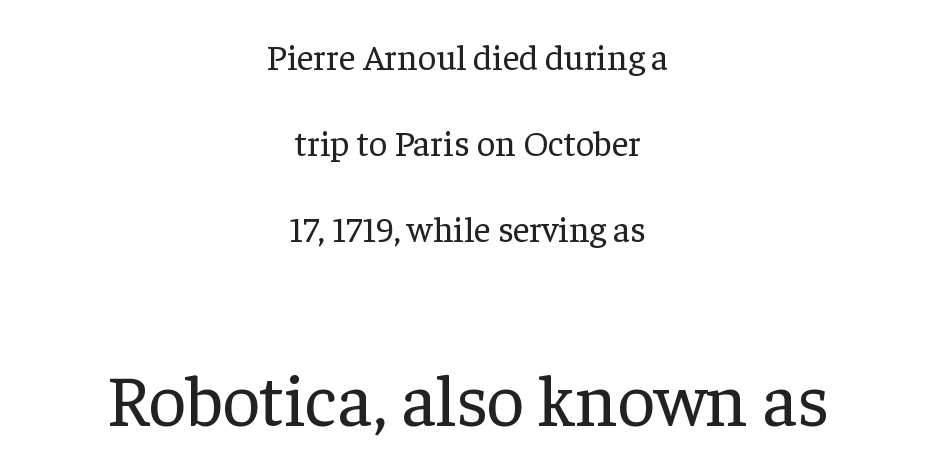
{"serif": "yes", "italic": "no", "bold": "no", "weight": "regular", "width": "normal", "stroke_contrast": "low", "x_height": "medium", "monospaced": "no", "underline": "no", "align": "center", "line_spacing": "loose", "line_spacing_ratio": 2.39, "letter_spacing": "normal", "letter_spacing_em": 0.0, "larger_block": "second", "size_ratio": 2.03, "glyph_px": 73}
